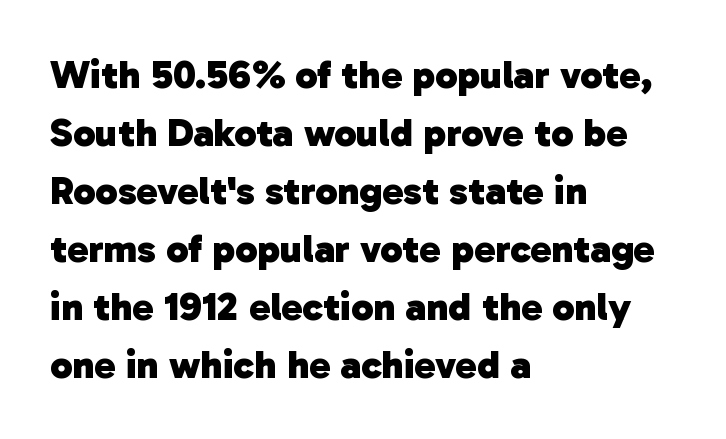
{"serif": "no", "bold": "yes", "weight": "heavy", "width": "normal", "stroke_contrast": "low", "x_height": "medium", "monospaced": "no", "underline": "no", "align": "left", "line_spacing": "normal", "line_spacing_ratio": 1.45, "letter_spacing": "normal", "letter_spacing_em": 0.0, "glyph_px": 40}
